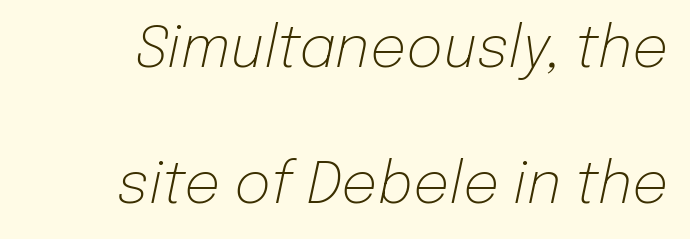
Q: Is the text bold? A: No.
Q: Is the text italic (slanted)? A: Yes, it leans right by about 12 degrees.
Q: Is the text underlined? A: No.
Q: Is the spacing between letters normal or unusually wide? A: Normal.
Q: Is the spacing between lines tight, normal or loose? A: Loose.
Q: Width (condensed, normal, or wide)? A: Normal.
Q: Stroke contrast? A: Low.
Q: x-height? A: Medium.
Q: Monospaced? A: No.
